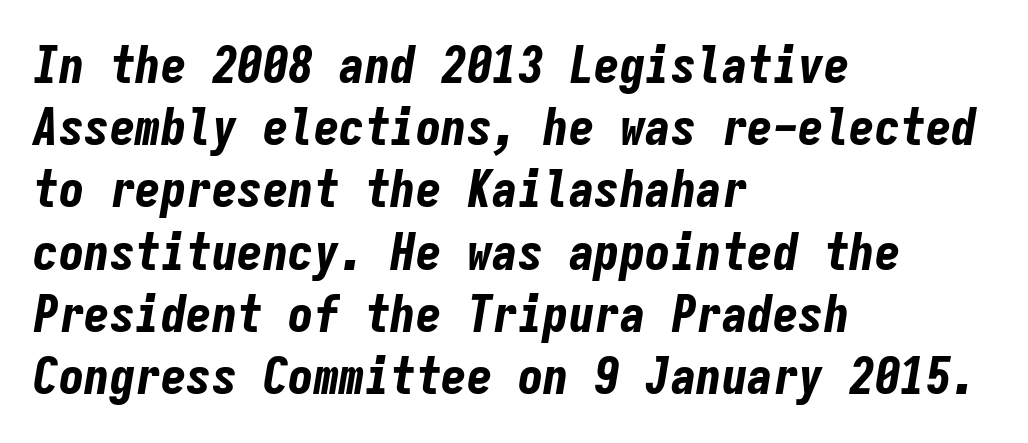
{"italic": "yes", "lean": "right", "slant_degrees": 9, "bold": "yes", "weight": "bold", "width": "condensed", "stroke_contrast": "low", "x_height": "medium", "monospaced": "yes", "underline": "no", "align": "left", "line_spacing_ratio": 1.22, "letter_spacing": "normal", "letter_spacing_em": 0.0, "glyph_px": 51}
